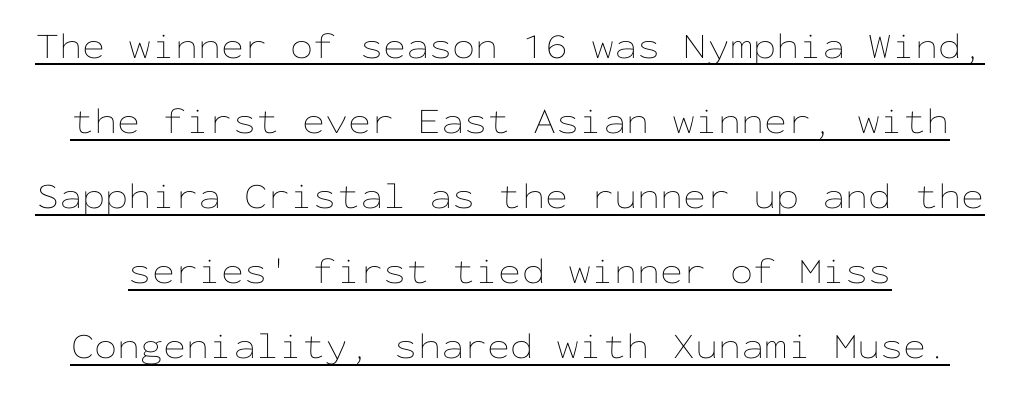
Q: Is the text bold? A: No.
Q: Is the text italic (slanted)? A: No, it is upright.
Q: Is the text underlined? A: Yes.
Q: Is the spacing between letters normal or unusually wide? A: Normal.
Q: Is the spacing between lines tight, normal or loose? A: Loose.
Q: Width (condensed, normal, or wide)? A: Wide.
Q: Stroke contrast? A: Low.
Q: x-height? A: Medium.
Q: Monospaced? A: Yes.
